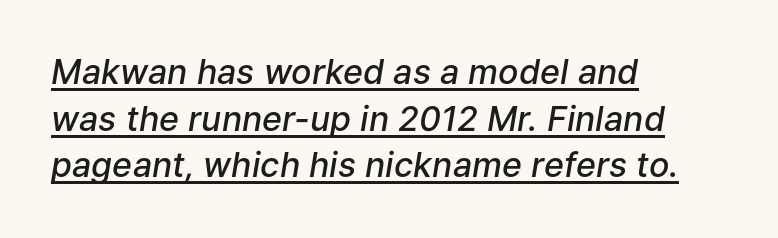
Q: Is the text bold? A: Semi-bold.
Q: Is the text italic (slanted)? A: Yes, it leans right by about 9 degrees.
Q: Is the text underlined? A: Yes.
Q: How is the paragraph aligned? A: Left-aligned.
Q: Is the spacing between letters normal or unusually wide? A: Normal.
Q: Is the spacing between lines tight, normal or loose? A: Normal.
Q: Width (condensed, normal, or wide)? A: Normal.
Q: Stroke contrast? A: Low.
Q: x-height? A: Medium.
Q: Monospaced? A: No.
